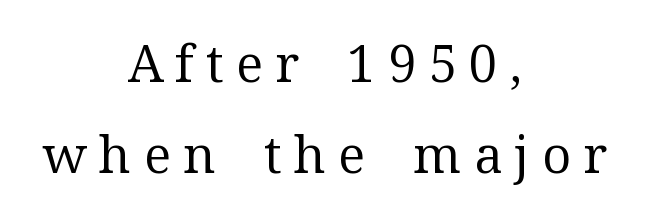
Q: Is the text bold? A: No.
Q: Is the text italic (slanted)? A: No, it is upright.
Q: Is the typeface a serif or a sans-serif typeface? A: Serif.
Q: Is the text underlined? A: No.
Q: How is the paragraph aligned? A: Centered.
Q: Is the spacing between letters normal or unusually wide? A: Unusually wide.
Q: Width (condensed, normal, or wide)? A: Normal.
Q: Stroke contrast? A: Medium.
Q: x-height? A: Medium.
Q: Monospaced? A: No.
